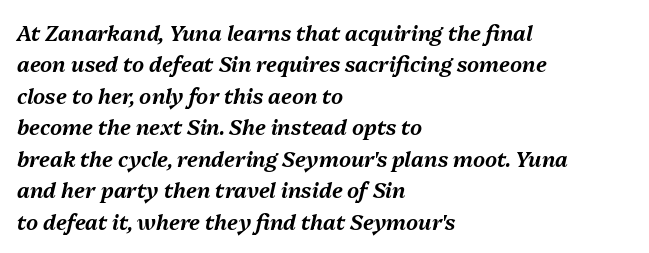
The image shows 21 px text type, italic (leaning right); set left-aligned, normal line spacing (1.5x), normal letter spacing, not underlined.
